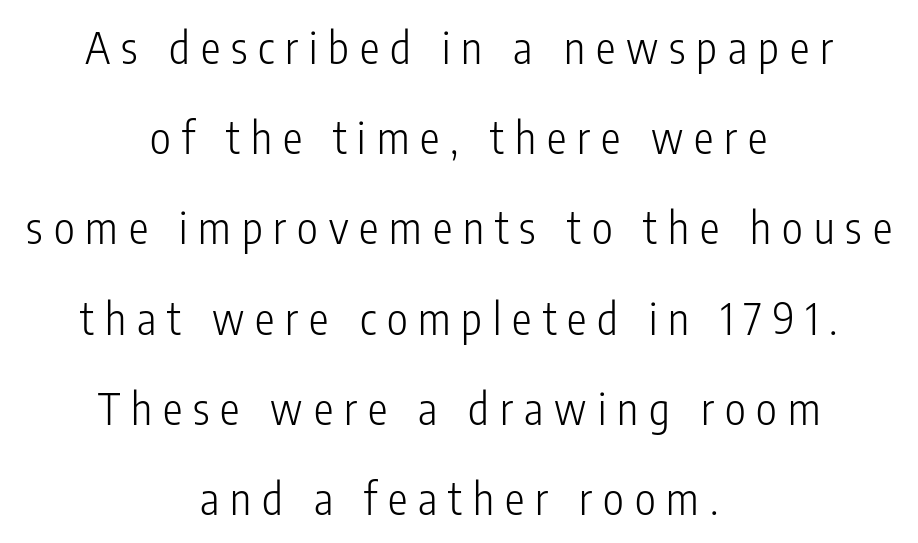
The specimen omits any rule beneath the text block's lines. Ordinary non-slanted type is in use. These lines are centered, leaving both edges ragged. Whoever set this chose breathing room over compactness in the vertical rhythm.
